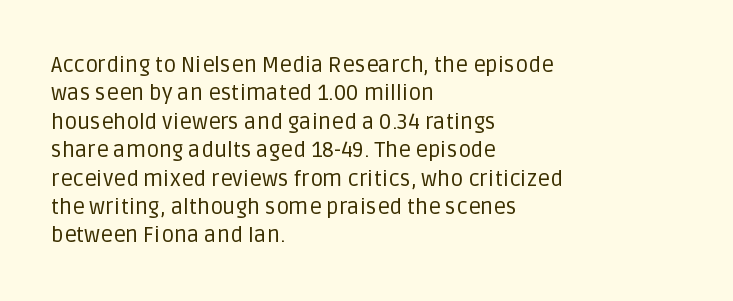
Rule under the text: the space is simply empty. Honestly, the letter spacing is just normal — you wouldn't notice it. The font's upright variant was chosen for this text. The strokes are not fattened; the text isn't bold. Layout note: lines flush left. The designer left line spacing at the default.
